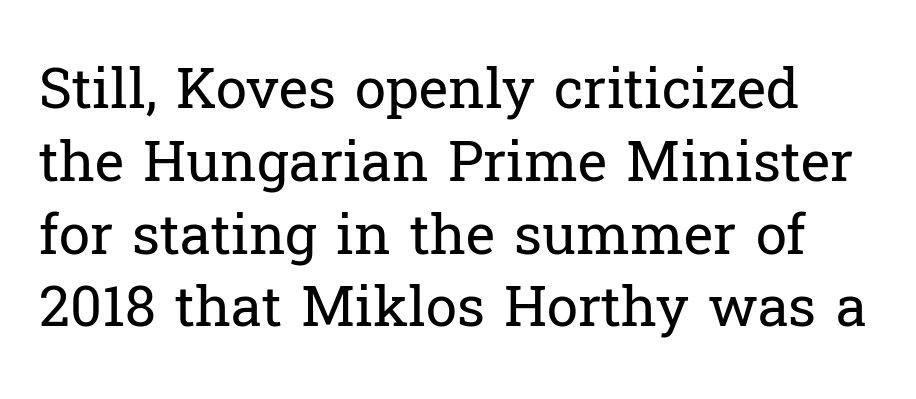
Q: Is the text bold? A: No.
Q: Is the text italic (slanted)? A: No, it is upright.
Q: Is the typeface a serif or a sans-serif typeface? A: Serif.
Q: Is the text underlined? A: No.
Q: Is the spacing between letters normal or unusually wide? A: Normal.
Q: Is the spacing between lines tight, normal or loose? A: Normal.
Q: Width (condensed, normal, or wide)? A: Normal.
Q: Stroke contrast? A: Low.
Q: x-height? A: Medium.
Q: Monospaced? A: No.
